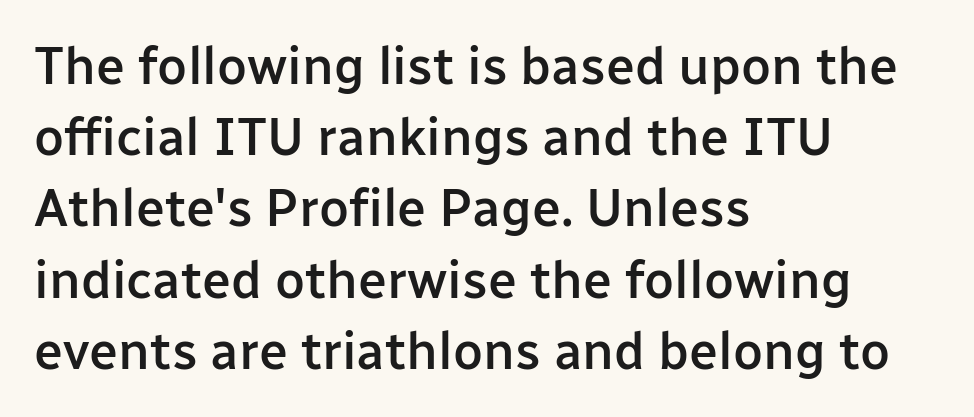
{"serif": "no", "italic": "no", "bold": "semi", "weight": "semibold", "width": "normal", "stroke_contrast": "low", "x_height": "medium", "monospaced": "no", "underline": "no", "align": "left", "line_spacing": "normal", "line_spacing_ratio": 1.37, "letter_spacing": "normal", "letter_spacing_em": 0.0, "glyph_px": 52}
